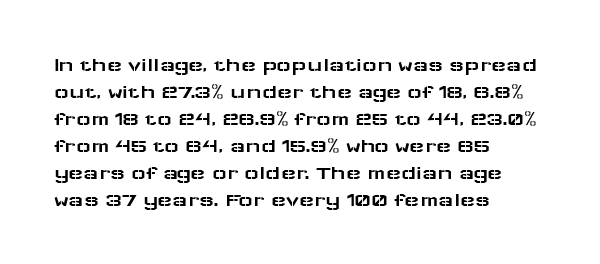
{"italic": "no", "underline": "no", "align": "left", "line_spacing": "normal", "line_spacing_ratio": 1.35, "letter_spacing": "normal", "letter_spacing_em": 0.0, "glyph_px": 20}
